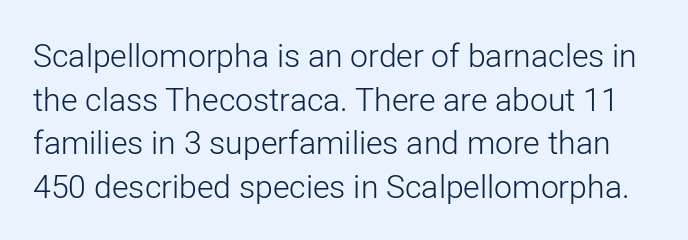
The image shows 32 px light sans-serif type, upright; set normal line spacing (1.36x), normal letter spacing, not underlined; low stroke contrast and a medium x-height.
